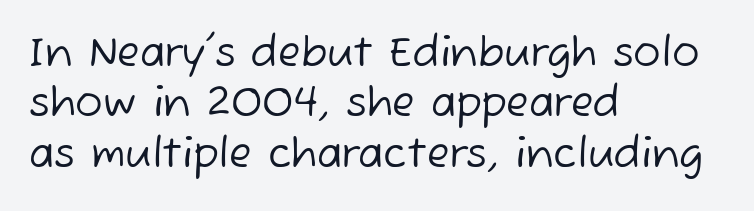
The image shows 41 px regular-weight sans-serif type; set left-aligned, line spacing 1.23x, normal letter spacing, not underlined; low stroke contrast and a medium x-height.
